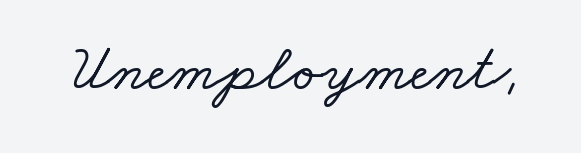
Q: Is the typeface a serif or a sans-serif typeface? A: Serif.
Q: Is the text underlined? A: No.
Q: Is the spacing between letters normal or unusually wide? A: Normal.
Q: Width (condensed, normal, or wide)? A: Wide.
Q: Stroke contrast? A: Low.
Q: x-height? A: Small.
Q: Monospaced? A: No.
